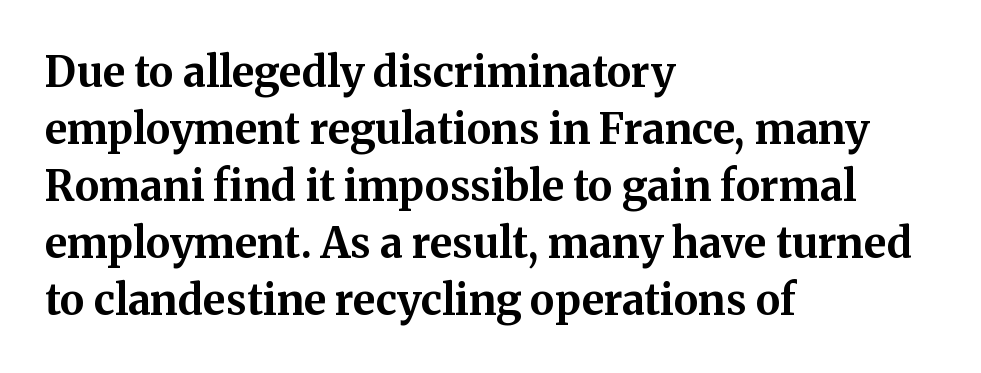
{"serif": "yes", "italic": "no", "bold": "yes", "weight": "bold", "width": "normal", "stroke_contrast": "medium", "x_height": "medium", "monospaced": "no", "underline": "no", "align": "left", "line_spacing": "normal", "line_spacing_ratio": 1.36, "letter_spacing": "normal", "letter_spacing_em": 0.0, "glyph_px": 42}
